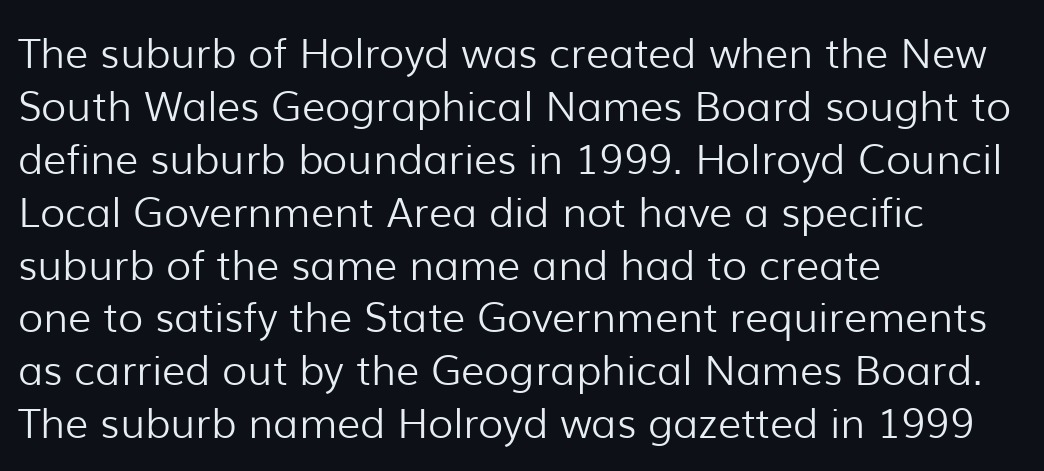
{"serif": "no", "italic": "no", "bold": "no", "weight": "light", "width": "normal", "stroke_contrast": "low", "x_height": "medium", "monospaced": "no", "underline": "no", "align": "left", "line_spacing": "normal", "line_spacing_ratio": 1.29, "letter_spacing": "normal", "letter_spacing_em": 0.0, "glyph_px": 41}
